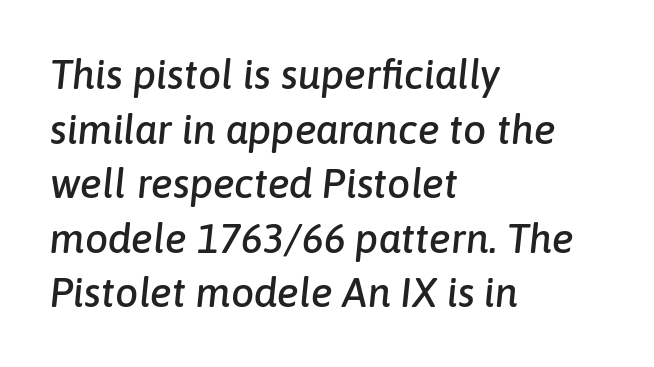
Spacing verdict: proportional, widths tailored to each character. The space beneath each line is pristine and unruled. The letters sit at their default tracking, neither squeezed nor spread. A typesetter would mark this as italic.
